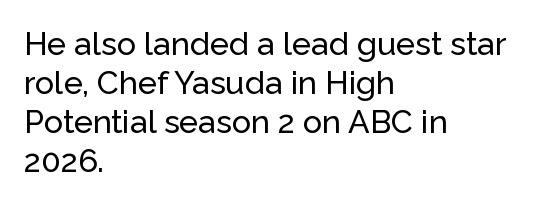
Q: Is the text italic (slanted)? A: No, it is upright.
Q: Is the typeface a serif or a sans-serif typeface? A: Sans-serif.
Q: Is the text underlined? A: No.
Q: How is the paragraph aligned? A: Left-aligned.
Q: Is the spacing between letters normal or unusually wide? A: Normal.
Q: Width (condensed, normal, or wide)? A: Normal.
Q: Stroke contrast? A: Low.
Q: x-height? A: Medium.
Q: Monospaced? A: No.
